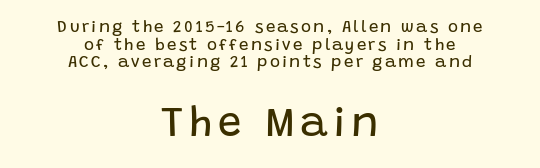
Q: Is the text bold? A: No.
Q: Is the text italic (slanted)? A: No, it is upright.
Q: Is the typeface a serif or a sans-serif typeface? A: Sans-serif.
Q: Is the text underlined? A: No.
Q: How is the paragraph aligned? A: Centered.
Q: Is the spacing between lines tight, normal or loose? A: Tight.
Q: Which block of text is set in a larger size, the first (top) or the second (bottom)? A: The second (bottom) one.
Q: Width (condensed, normal, or wide)? A: Normal.
Q: Stroke contrast? A: Low.
Q: x-height? A: Large.
Q: Monospaced? A: No.
